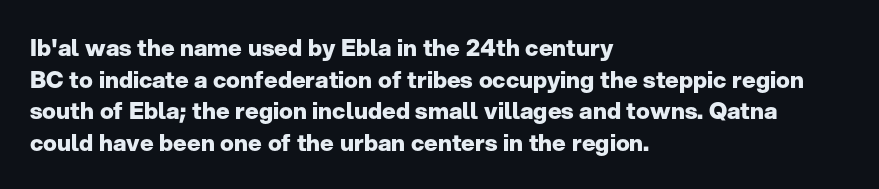
{"italic": "no", "bold": "yes", "underline": "no", "align": "left", "line_spacing": "normal", "line_spacing_ratio": 1.37, "letter_spacing": "normal", "letter_spacing_em": 0.0, "glyph_px": 23}
